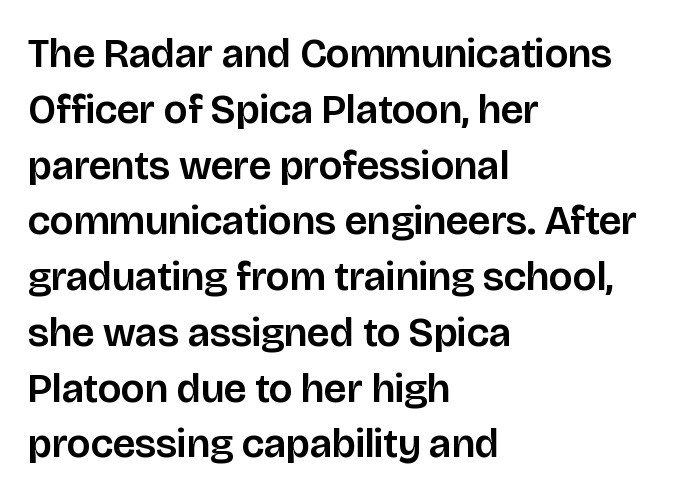
This sample uses plain, unmodified letter spacing. The vertical gap from one line to the next is medium. The paragraph shown leans on its left margin. The letters stand upright; this is a roman face.
